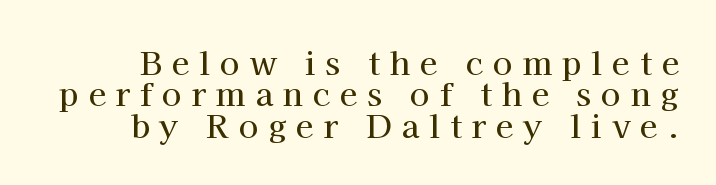
Q: Is the text italic (slanted)? A: No, it is upright.
Q: Is the typeface a serif or a sans-serif typeface? A: Serif.
Q: Is the text underlined? A: No.
Q: Is the spacing between letters normal or unusually wide? A: Unusually wide.
Q: Is the spacing between lines tight, normal or loose? A: Tight.
Q: Width (condensed, normal, or wide)? A: Normal.
Q: Stroke contrast? A: High.
Q: x-height? A: Medium.
Q: Monospaced? A: No.
